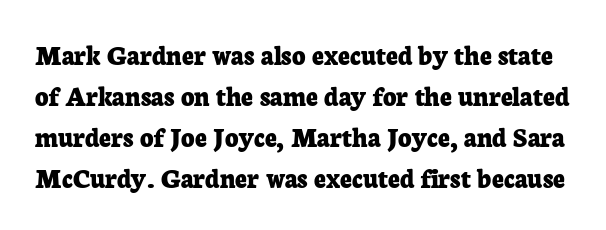
Q: Is the text bold? A: Yes.
Q: Is the text italic (slanted)? A: No, it is upright.
Q: Is the typeface a serif or a sans-serif typeface? A: Serif.
Q: Is the text underlined? A: No.
Q: Is the spacing between letters normal or unusually wide? A: Normal.
Q: Is the spacing between lines tight, normal or loose? A: Normal.
Q: Width (condensed, normal, or wide)? A: Normal.
Q: Stroke contrast? A: Low.
Q: x-height? A: Medium.
Q: Monospaced? A: No.
